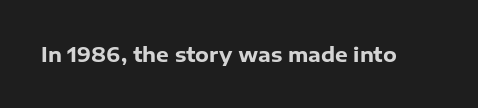
The rendering keeps characters at their native spacing. Underlining? Definitely not there. Nope, not italic — everything's standing straight. Set as a true bold cut, around the 700 mark.
